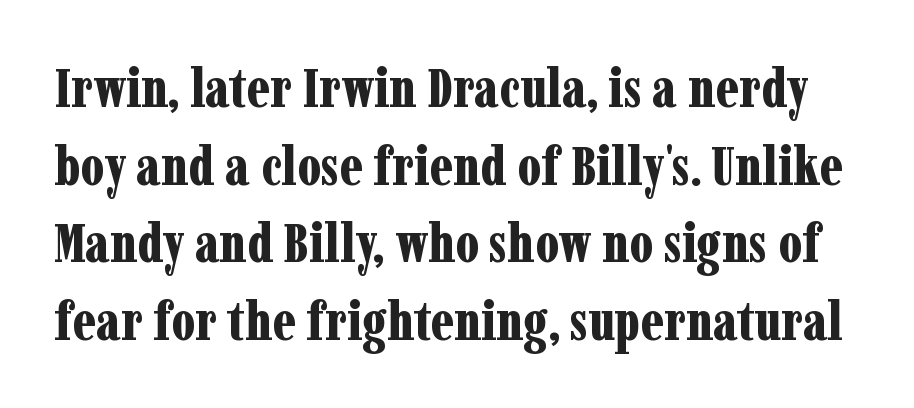
Nope, not italic — everything's standing straight. The passage shown is typeset with a serif family. Every letter is thick-stroked: bold, no question. Varying glyph widths throughout — classic text-font behaviour.
